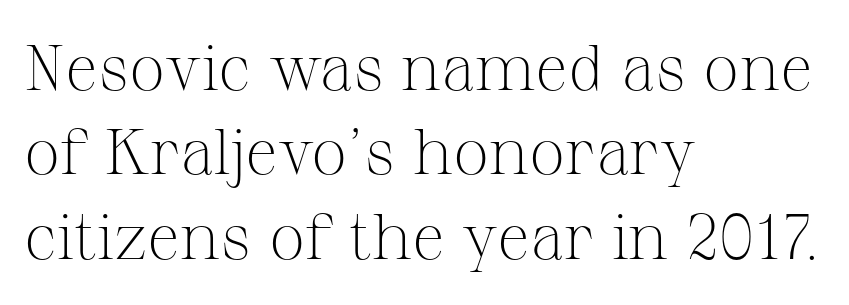
{"serif": "yes", "italic": "no", "bold": "no", "weight": "light", "width": "normal", "stroke_contrast": "medium", "x_height": "medium", "monospaced": "no", "underline": "no", "align": "left", "line_spacing": "normal", "line_spacing_ratio": 1.32, "letter_spacing": "normal", "letter_spacing_em": 0.0, "glyph_px": 64}
